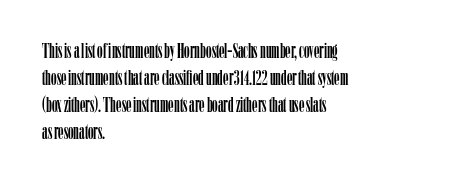
The image shows 22 px text type, upright; set left-aligned, line spacing 1.22x, normal letter spacing, not underlined.
